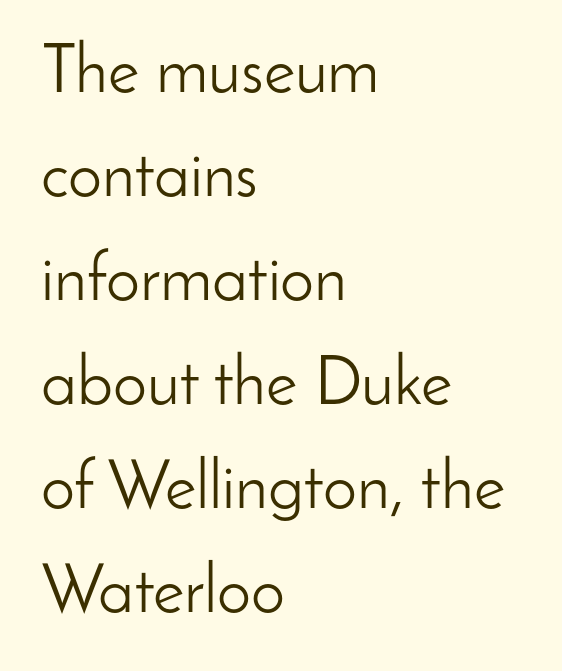
The passage shown stacks its lines at a standard gap. Style check: upright. The passage shown has conventional tracking throughout. A typesetter would call this proportional, since set widths differ per character.
